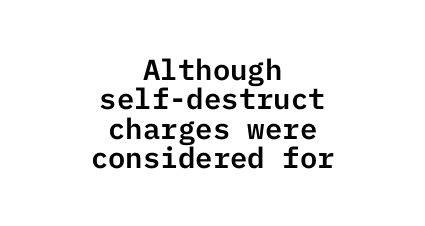
Q: Is the text italic (slanted)? A: No, it is upright.
Q: Is the typeface a serif or a sans-serif typeface? A: Sans-serif.
Q: Is the text underlined? A: No.
Q: How is the paragraph aligned? A: Centered.
Q: Is the spacing between letters normal or unusually wide? A: Normal.
Q: Is the spacing between lines tight, normal or loose? A: Tight.
Q: Width (condensed, normal, or wide)? A: Normal.
Q: Stroke contrast? A: Low.
Q: x-height? A: Medium.
